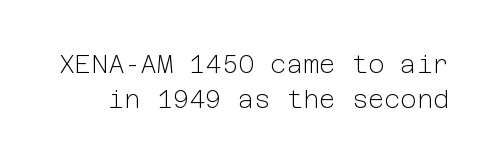
{"italic": "no", "bold": "no", "underline": "no", "line_spacing": "normal", "line_spacing_ratio": 1.42, "letter_spacing": "normal", "letter_spacing_em": 0.0, "glyph_px": 25}
